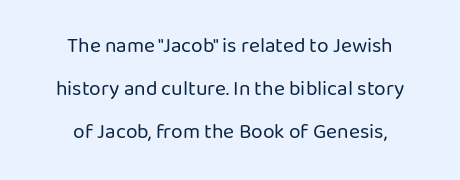
Q: Is the text bold? A: No.
Q: Is the text italic (slanted)? A: No, it is upright.
Q: Is the text underlined? A: No.
Q: How is the paragraph aligned? A: Centered.
Q: Is the spacing between letters normal or unusually wide? A: Normal.
Q: Is the spacing between lines tight, normal or loose? A: Loose.
